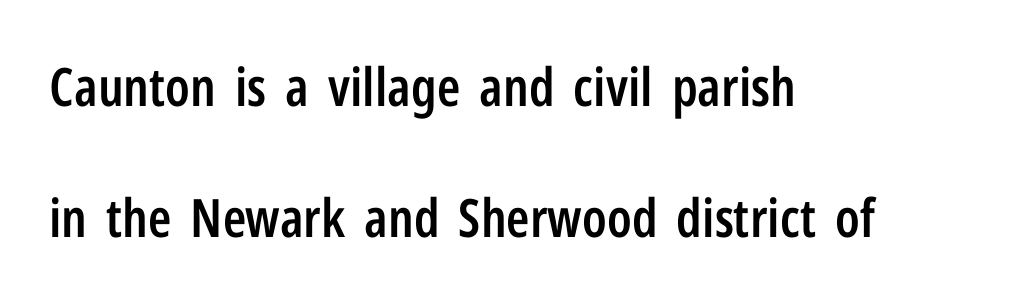
The image shows 53 px semibold, condensed sans-serif type, upright; set left-aligned, loose line spacing (2.48x), normal letter spacing, not underlined; low stroke contrast and a medium x-height.
